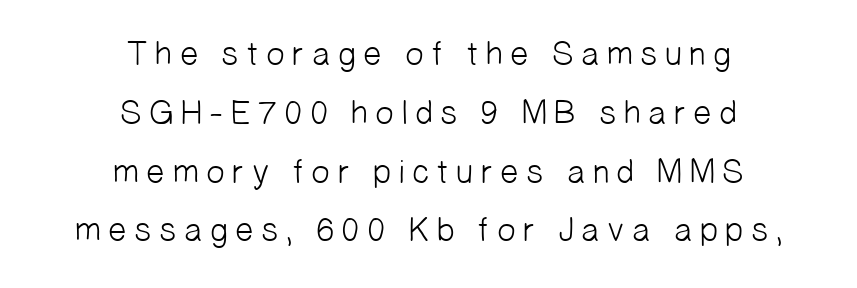
The typesetter chose a symmetrical, centered arrangement here. Compared with a typical body face, this is equally light or lighter still. The glyphs are unaccompanied by any horizontal stroke below them. What kind of face is this? One without serifs — a sans.
